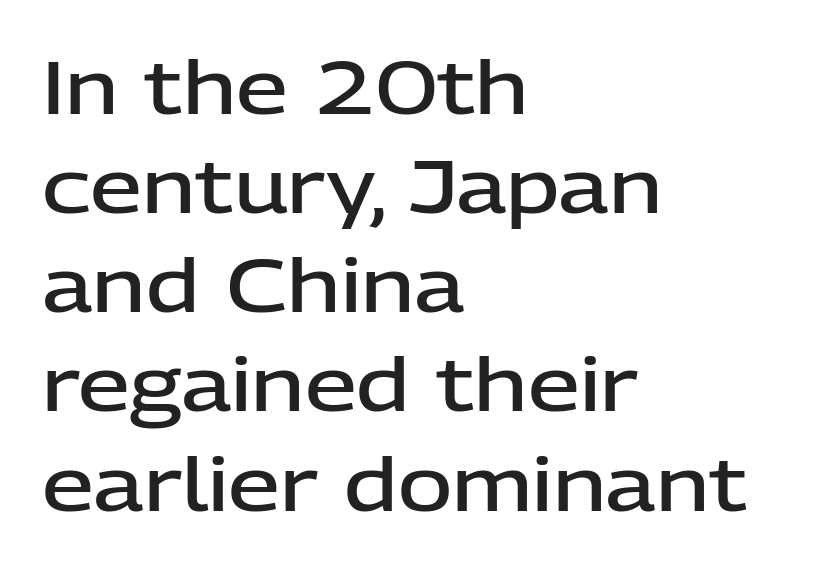
Check where the strokes stop: nothing finishes them off — pure sans. These lines sit exactly where default settings would place them. Notice how the passage keeps a crisp vertical edge on the left only. These lines are rendered in a variable-pitch font. A roman cut, with each character standing at attention. Between one letter and the next there's only the usual sliver of space.
